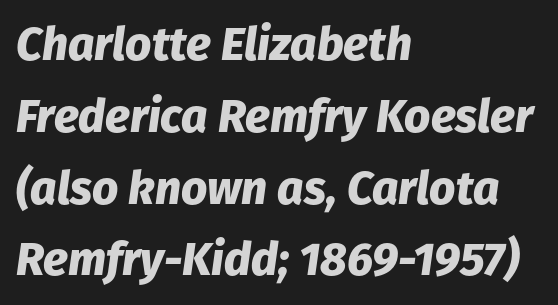
Q: Is the text bold? A: Yes.
Q: Is the text italic (slanted)? A: Yes, it leans right by about 8 degrees.
Q: Is the text underlined? A: No.
Q: How is the paragraph aligned? A: Left-aligned.
Q: Is the spacing between letters normal or unusually wide? A: Normal.
Q: Is the spacing between lines tight, normal or loose? A: Normal.
Q: Width (condensed, normal, or wide)? A: Normal.
Q: Stroke contrast? A: Low.
Q: x-height? A: Medium.
Q: Monospaced? A: No.
